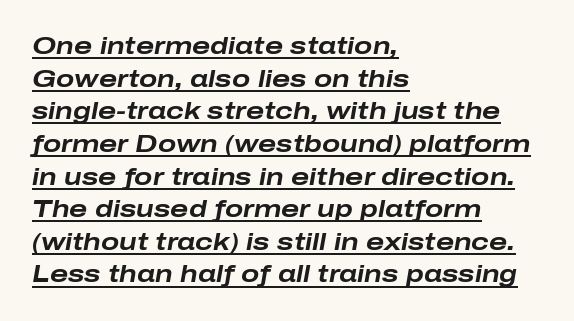
{"italic": "yes", "lean": "right", "slant_degrees": 10, "bold": "yes", "underline": "yes", "align": "left", "line_spacing": "normal", "line_spacing_ratio": 1.36, "letter_spacing": "normal", "letter_spacing_em": 0.0, "glyph_px": 24}
